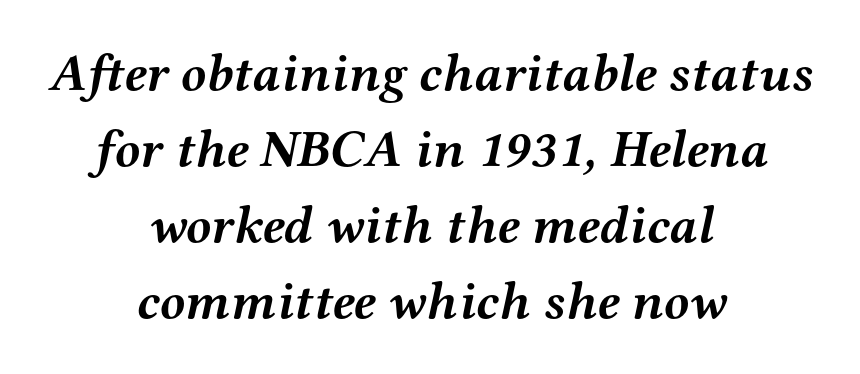
This rendering features lettering with no underline. One-word summary of the alignment: center. I'd call this a serif setting — the letters wear small feet. The face used here is proportionally spaced, like ordinary book or web type. Quick note: interline space is typical.
